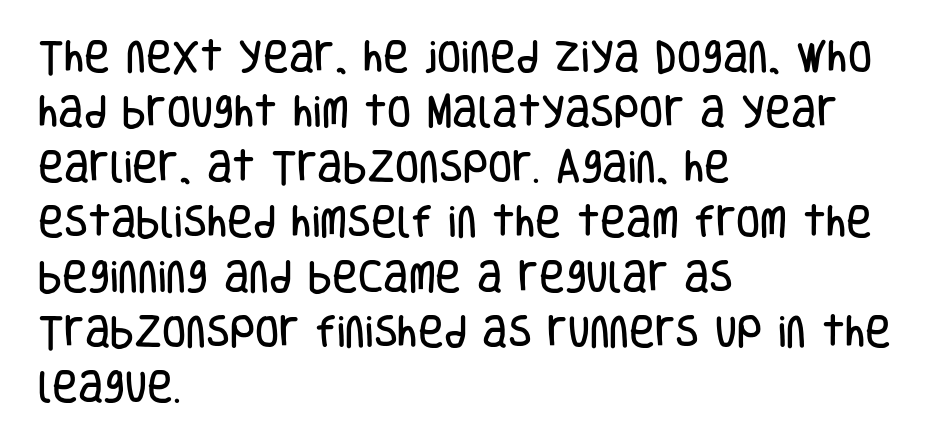
Glance below the letters and you will spot only blank space. The ragged edge is on the right, which tells us the setting is flush left. Ascenders rise straight up at ninety degrees. The passage shown has conventional tracking throughout. Regarding leading, the lines here are spaced in the standard way.
